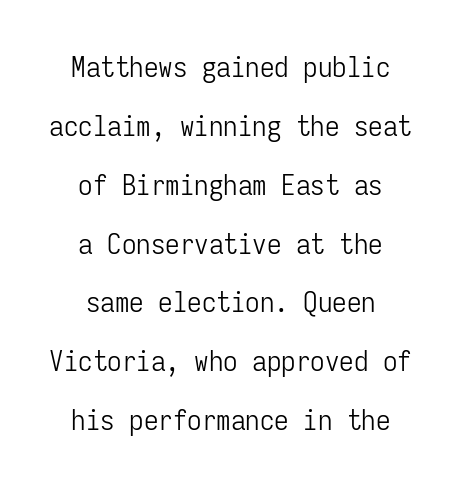
The image shows 29 px light, condensed sans-serif type, upright, monospaced; set centered, loose line spacing (2.03x), normal letter spacing, not underlined; low stroke contrast and a medium x-height.
